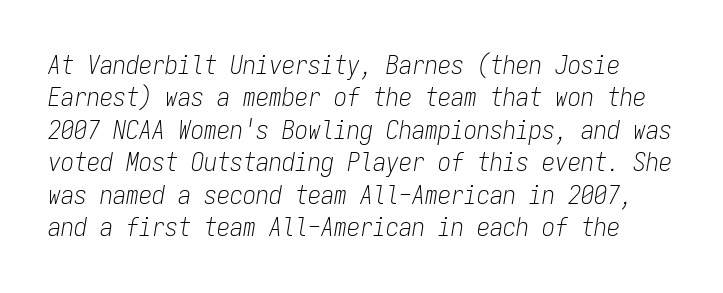
The image shows 26 px text type, italic (leaning right); set normal line spacing (1.25x), normal letter spacing, not underlined.
